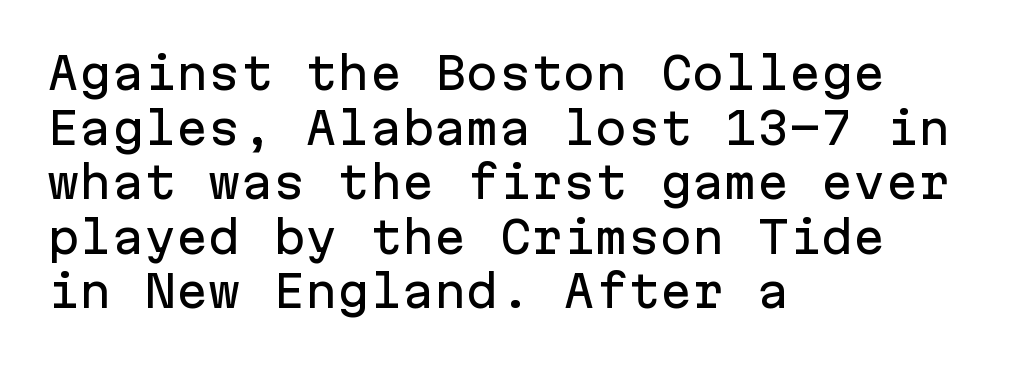
The image shows 43 px sans-serif type, upright, monospaced; set left-aligned, normal line spacing (1.27x), normal letter spacing, not underlined; low stroke contrast and a medium x-height.
